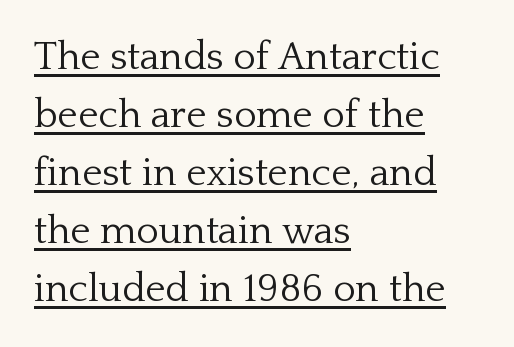
Q: Is the text bold? A: No.
Q: Is the text italic (slanted)? A: No, it is upright.
Q: Is the typeface a serif or a sans-serif typeface? A: Serif.
Q: Is the text underlined? A: Yes.
Q: How is the paragraph aligned? A: Left-aligned.
Q: Is the spacing between letters normal or unusually wide? A: Normal.
Q: Is the spacing between lines tight, normal or loose? A: Normal.
Q: Width (condensed, normal, or wide)? A: Normal.
Q: Stroke contrast? A: Low.
Q: x-height? A: Medium.
Q: Monospaced? A: No.
